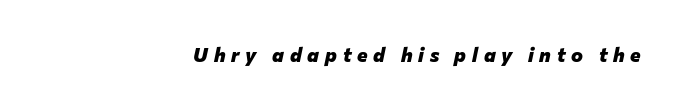
Letters rest on an invisible, unmarked baseline. Typeset ragged left — the right edge is the straight one. Students, note that the glyphs here are deliberately spaced far apart. Plenty of ink on the page — the face is bold. An italicized treatment has been applied to the whole sample.
